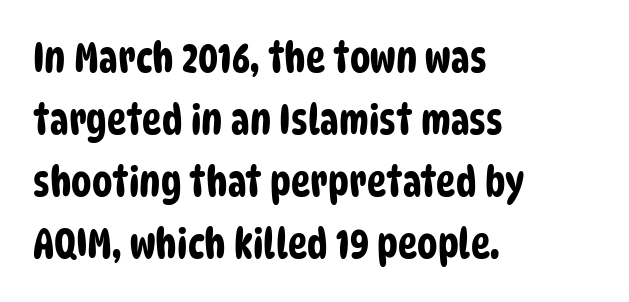
Q: Is the typeface a serif or a sans-serif typeface? A: Sans-serif.
Q: Is the text underlined? A: No.
Q: How is the paragraph aligned? A: Left-aligned.
Q: Is the spacing between letters normal or unusually wide? A: Normal.
Q: Is the spacing between lines tight, normal or loose? A: Normal.
Q: Width (condensed, normal, or wide)? A: Condensed.
Q: Stroke contrast? A: Low.
Q: x-height? A: Large.
Q: Monospaced? A: No.
